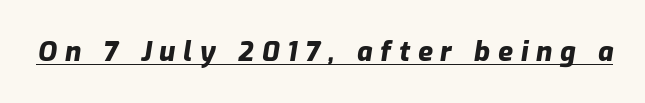
Stroke thickness is high; the sample reads as a true bold. Students, note that the glyphs here are deliberately spaced far apart. What decoration does the sample have? An underline. Quick note: italic.
